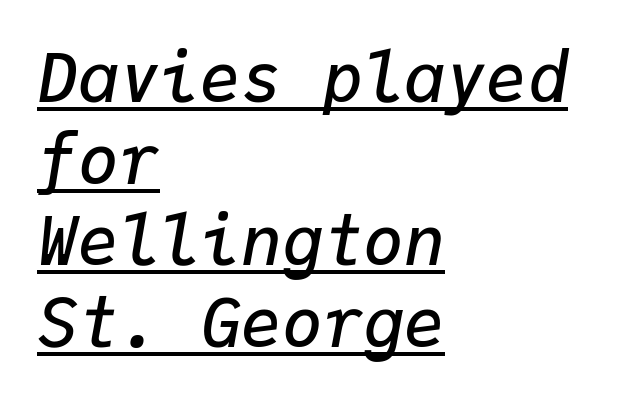
Q: Is the text bold? A: Semi-bold.
Q: Is the text italic (slanted)? A: Yes, it leans right by about 9 degrees.
Q: Is the text underlined? A: Yes.
Q: How is the paragraph aligned? A: Left-aligned.
Q: Is the spacing between letters normal or unusually wide? A: Normal.
Q: Width (condensed, normal, or wide)? A: Normal.
Q: Stroke contrast? A: Low.
Q: x-height? A: Medium.
Q: Monospaced? A: Yes.
